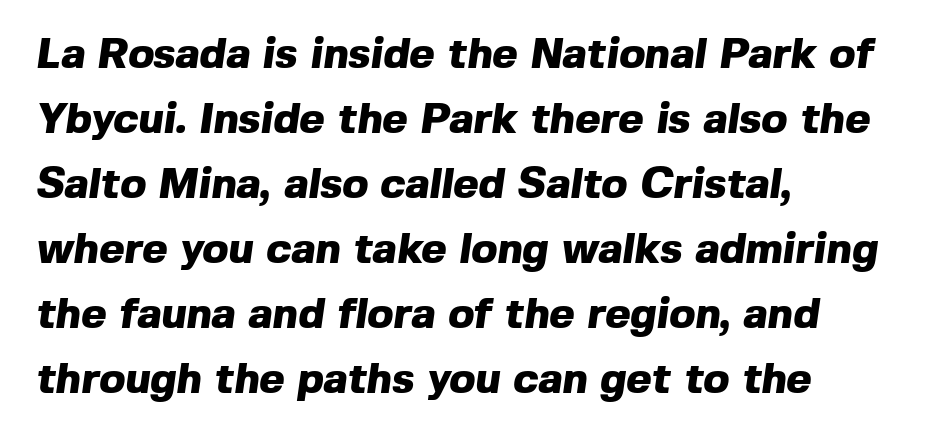
The image shows 43 px heavy sans-serif type; set left-aligned, normal line spacing (1.51x), normal letter spacing, not underlined; a medium x-height.
